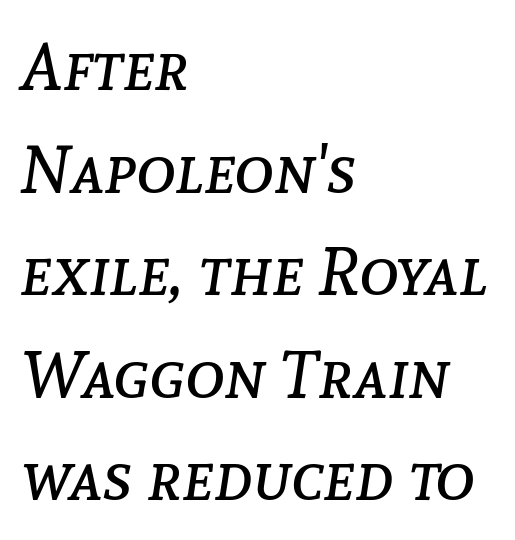
Each letter keeps its own natural width here, so spacing adapts to shape. Weight: not bold — regular or lighter. Underline: absent. The tracking reads as untouched default to a designer's eye.
